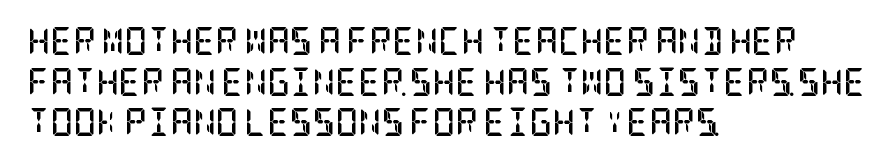
Q: Is the text bold? A: Yes.
Q: Is the text italic (slanted)? A: No, it is upright.
Q: Is the typeface a serif or a sans-serif typeface? A: Serif.
Q: Is the text underlined? A: No.
Q: How is the paragraph aligned? A: Left-aligned.
Q: Is the spacing between letters normal or unusually wide? A: Normal.
Q: Is the spacing between lines tight, normal or loose? A: Normal.
Q: Width (condensed, normal, or wide)? A: Condensed.
Q: Stroke contrast? A: Low.
Q: x-height? A: Large.
